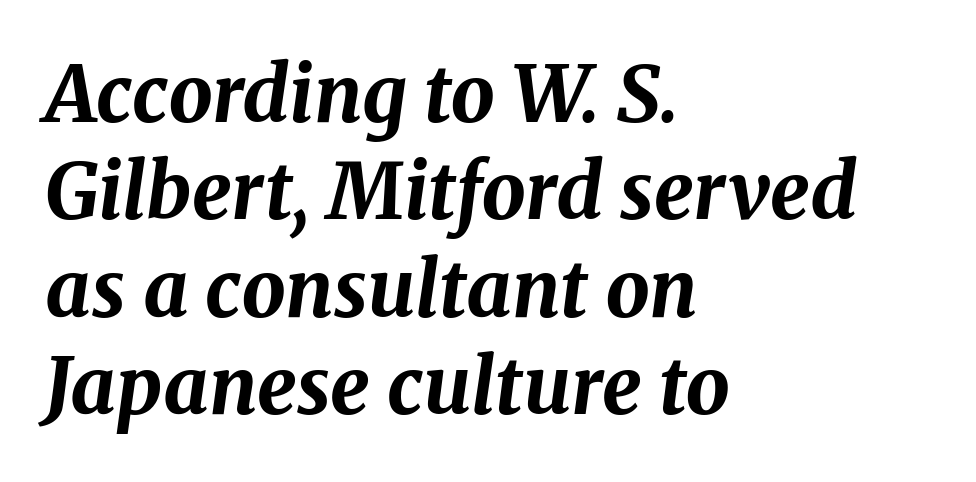
Q: Is the text bold? A: Yes.
Q: Is the text italic (slanted)? A: Yes, it leans right by about 8 degrees.
Q: Is the text underlined? A: No.
Q: How is the paragraph aligned? A: Left-aligned.
Q: Is the spacing between letters normal or unusually wide? A: Normal.
Q: Is the spacing between lines tight, normal or loose? A: Normal.
Q: Width (condensed, normal, or wide)? A: Normal.
Q: Stroke contrast? A: Medium.
Q: x-height? A: Medium.
Q: Monospaced? A: No.
